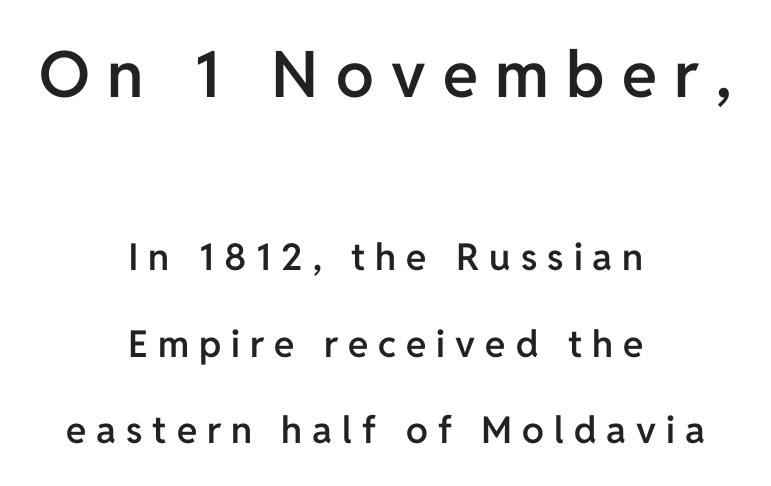
The image shows 64 px semibold sans-serif type, upright; set centered, loose line spacing (2.33x), unusually wide letter spacing (+0.27 em), not underlined; the first (top) block is 1.73x larger; low stroke contrast and a medium x-height.
